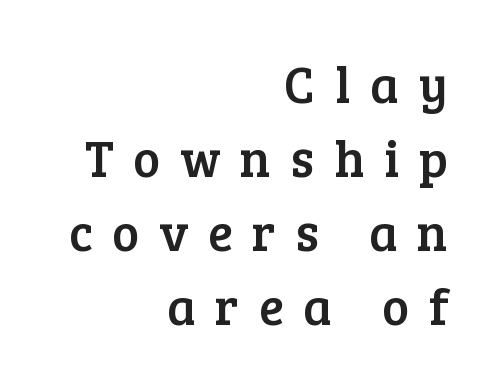
It's the straight-up-and-down kind of type. Proportional: the letters do not fall into vertical columns. Tracking here is generous; glyphs stand well apart from one another. The specimen omits any rule beneath the text block's lines.
